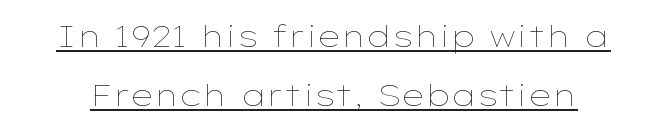
Q: Is the text bold? A: No.
Q: Is the text italic (slanted)? A: No, it is upright.
Q: Is the text underlined? A: Yes.
Q: Is the spacing between letters normal or unusually wide? A: Normal.
Q: Is the spacing between lines tight, normal or loose? A: Loose.
Q: Width (condensed, normal, or wide)? A: Wide.
Q: Stroke contrast? A: Low.
Q: x-height? A: Medium.
Q: Monospaced? A: No.
